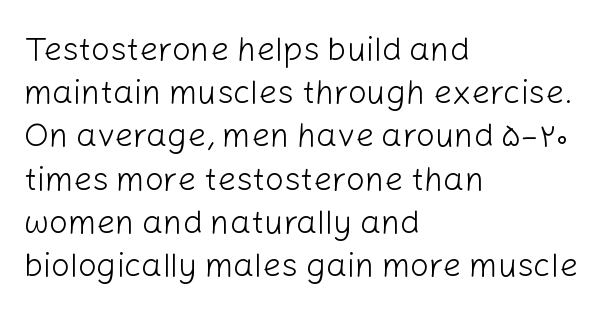
Q: Is the text bold? A: No.
Q: Is the text italic (slanted)? A: No, it is upright.
Q: Is the typeface a serif or a sans-serif typeface? A: Sans-serif.
Q: Is the text underlined? A: No.
Q: How is the paragraph aligned? A: Left-aligned.
Q: Is the spacing between letters normal or unusually wide? A: Normal.
Q: Is the spacing between lines tight, normal or loose? A: Normal.
Q: Width (condensed, normal, or wide)? A: Normal.
Q: Stroke contrast? A: Low.
Q: x-height? A: Medium.
Q: Monospaced? A: No.
